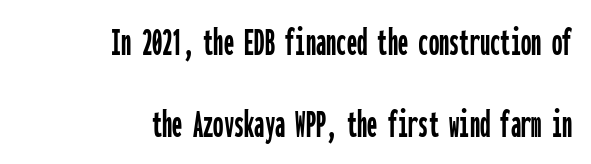
The image shows 41 px condensed sans-serif type, upright, monospaced; set right-aligned, loose line spacing (1.99x), normal letter spacing, not underlined; low stroke contrast and a medium x-height.
